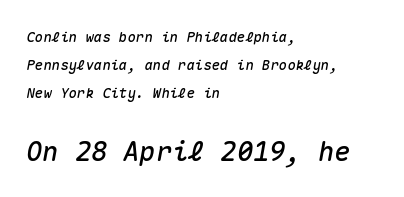
Q: Is the text italic (slanted)? A: Yes, it leans right by about 10 degrees.
Q: Is the text underlined? A: No.
Q: How is the paragraph aligned? A: Left-aligned.
Q: Is the spacing between letters normal or unusually wide? A: Normal.
Q: Is the spacing between lines tight, normal or loose? A: Loose.
Q: Which block of text is set in a larger size, the first (top) or the second (bottom)? A: The second (bottom) one.
